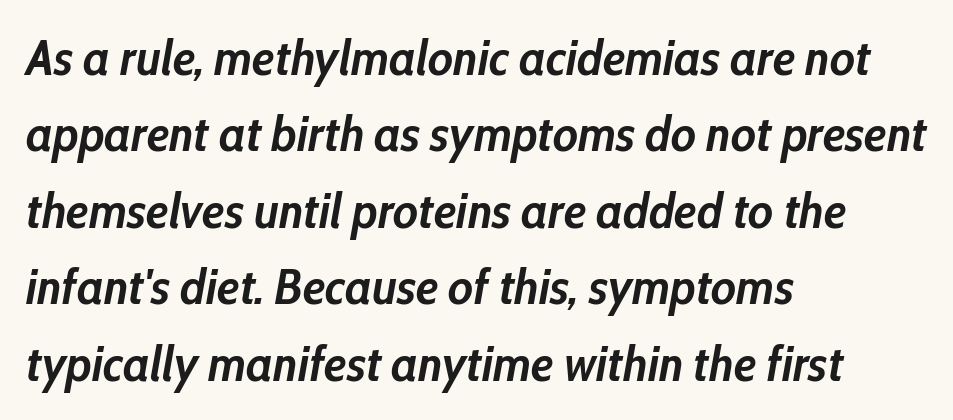
The image shows 50 px semibold, condensed type, italic (leaning right); set left-aligned, normal line spacing (1.53x), normal letter spacing, not underlined; low stroke contrast and a medium x-height.
